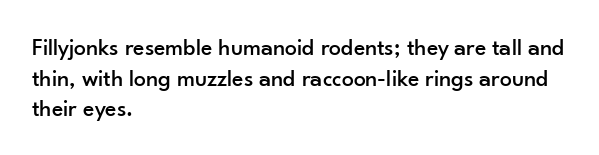
The image shows 24 px text type, upright; set left-aligned, normal line spacing (1.28x), normal letter spacing, not underlined.
